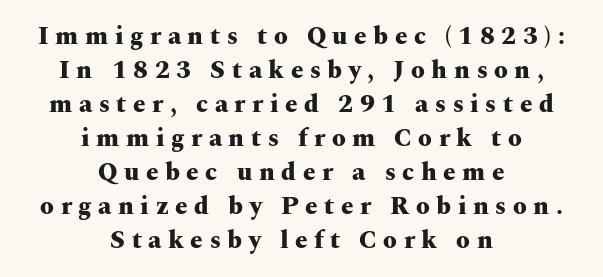
{"italic": "no", "bold": "yes", "underline": "no", "align": "center", "line_spacing": "normal", "line_spacing_ratio": 1.36, "letter_spacing": "wide", "letter_spacing_em": 0.26, "glyph_px": 25}
